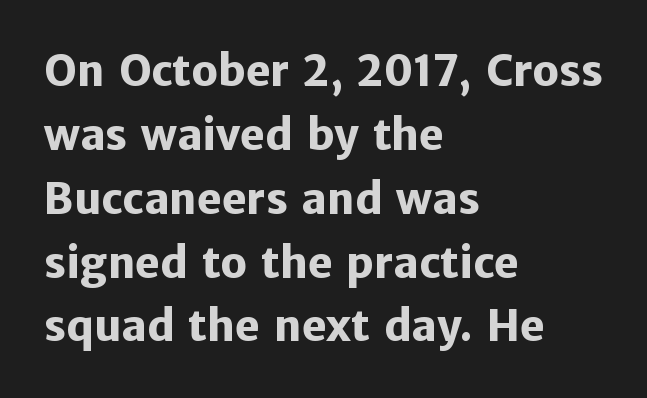
{"serif": "no", "italic": "no", "bold": "yes", "weight": "heavy", "width": "normal", "stroke_contrast": "low", "x_height": "medium", "monospaced": "no", "underline": "no", "align": "left", "line_spacing": "normal", "line_spacing_ratio": 1.52, "letter_spacing": "normal", "letter_spacing_em": 0.0, "glyph_px": 42}
